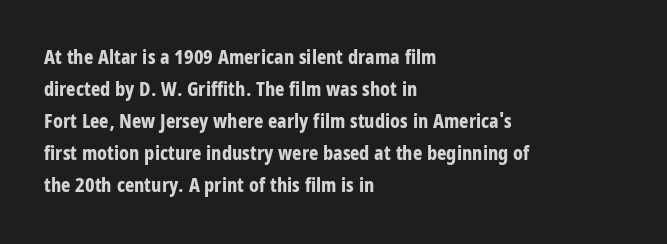
The passage shown is emphatically bold. Clear beneath every line of the passage. Characters remain perfectly vertical along every line. These lines sit exactly where default settings would place them. The horizontal fit of the characters is conventional and even. Each line starts at the same left margin while the right side varies.
